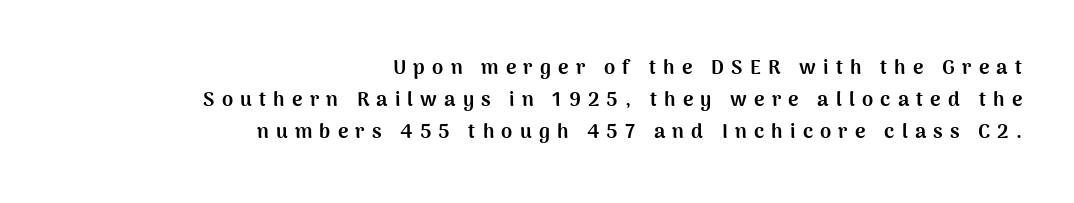
{"italic": "no", "bold": "yes", "underline": "no", "align": "right", "line_spacing": "normal", "line_spacing_ratio": 1.61, "letter_spacing": "wide", "letter_spacing_em": 0.36, "glyph_px": 20}
